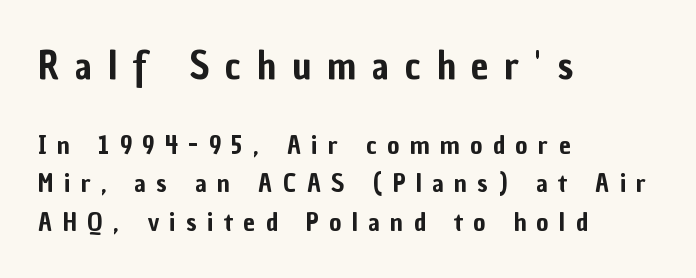
Q: Is the text italic (slanted)? A: No, it is upright.
Q: Is the typeface a serif or a sans-serif typeface? A: Sans-serif.
Q: Is the text underlined? A: No.
Q: How is the paragraph aligned? A: Left-aligned.
Q: Is the spacing between letters normal or unusually wide? A: Unusually wide.
Q: Is the spacing between lines tight, normal or loose? A: Normal.
Q: Which block of text is set in a larger size, the first (top) or the second (bottom)? A: The first (top) one.
Q: Width (condensed, normal, or wide)? A: Condensed.
Q: Stroke contrast? A: Low.
Q: x-height? A: Medium.
Q: Monospaced? A: No.
